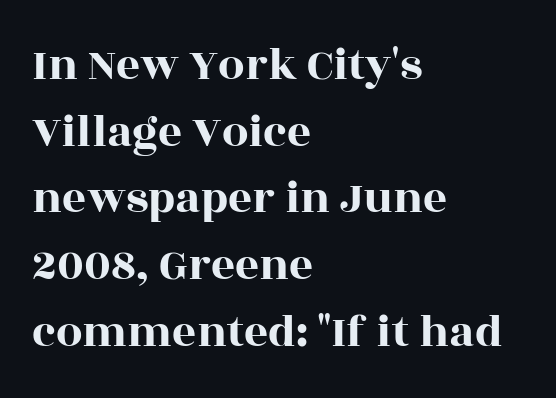
The image shows 47 px wide serif type, upright; set left-aligned, normal line spacing (1.42x), normal letter spacing, not underlined; a large x-height.
